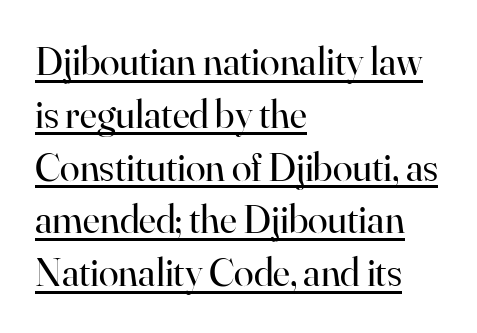
Q: Is the text bold? A: No.
Q: Is the text italic (slanted)? A: No, it is upright.
Q: Is the typeface a serif or a sans-serif typeface? A: Serif.
Q: Is the text underlined? A: Yes.
Q: How is the paragraph aligned? A: Left-aligned.
Q: Is the spacing between letters normal or unusually wide? A: Normal.
Q: Is the spacing between lines tight, normal or loose? A: Normal.
Q: Width (condensed, normal, or wide)? A: Normal.
Q: Stroke contrast? A: High.
Q: x-height? A: Small.
Q: Monospaced? A: No.
